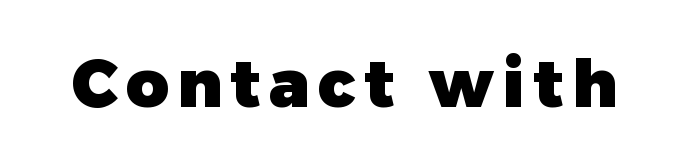
{"serif": "no", "italic": "no", "bold": "yes", "weight": "heavy", "width": "normal", "stroke_contrast": "low", "x_height": "medium", "monospaced": "no", "underline": "no", "glyph_px": 66}
